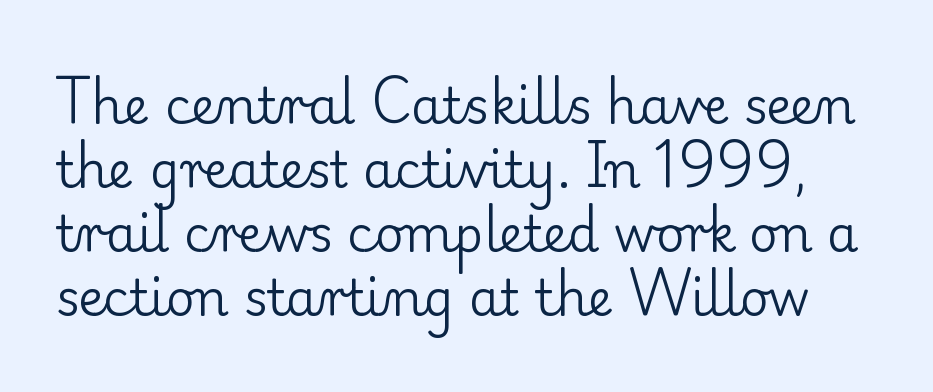
{"serif": "yes", "italic": "no", "bold": "no", "weight": "regular", "width": "normal", "stroke_contrast": "low", "x_height": "small", "monospaced": "no", "underline": "no", "line_spacing": "normal", "line_spacing_ratio": 1.28, "letter_spacing": "normal", "letter_spacing_em": 0.0, "glyph_px": 50}
